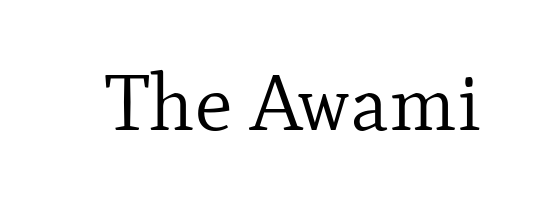
Beneath every word, the page is bare. Short note: letters normally spaced. The characters display serif detailing at their extremities. Ordinary non-slanted type is in use. Weight class: somewhere from thin through regular. Character widths vary here, with narrow letters taking less room than wide ones.
